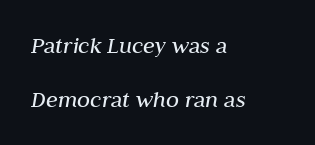
Q: Is the text bold? A: No.
Q: Is the text italic (slanted)? A: Yes, it leans right by about 10 degrees.
Q: Is the text underlined? A: No.
Q: How is the paragraph aligned? A: Left-aligned.
Q: Is the spacing between letters normal or unusually wide? A: Normal.
Q: Is the spacing between lines tight, normal or loose? A: Loose.
